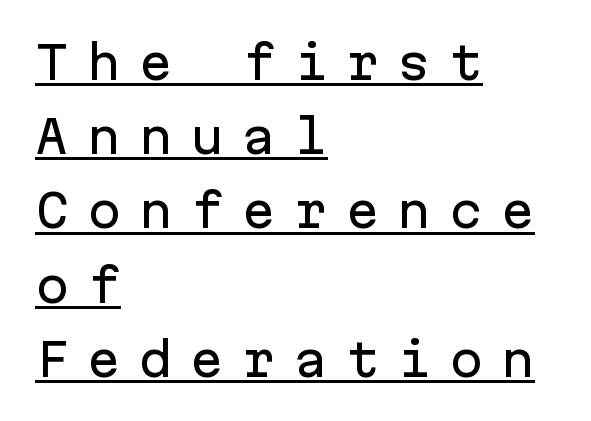
Compared with a centered layout, this one pins lines to the left instead. Evenly set lines give the paragraph a standard silhouette. Is there an underline? Yes — a line sits under the letters. The lettering stays uniformly vertical, giving the passage a roman look. Does the type have serifs? No, each stem ends abruptly. The rendering uses typewriter-style spacing with identical character cells.
